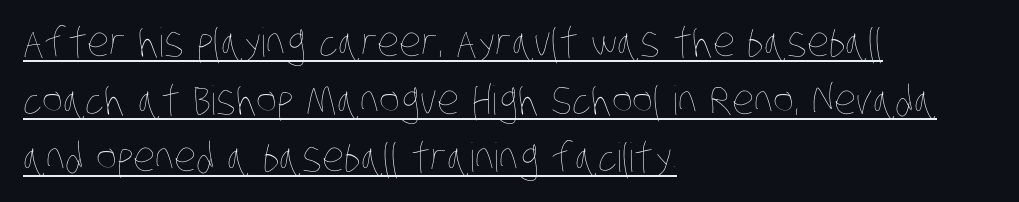
The image shows 40 px thin, condensed type; set left-aligned, normal line spacing (1.44x), normal letter spacing, underlined; low stroke contrast and a large x-height.
